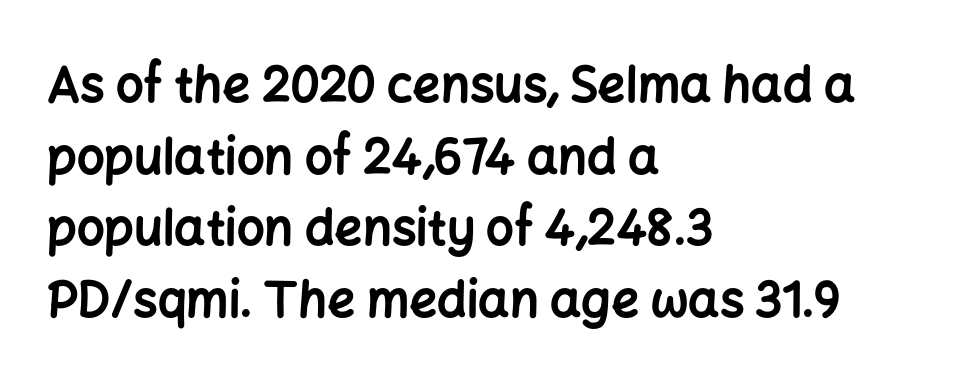
The image shows 49 px bold sans-serif type, upright; set left-aligned, normal line spacing (1.46x), normal letter spacing, not underlined; low stroke contrast and a medium x-height.
